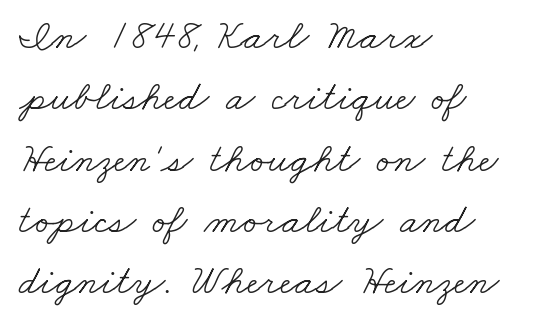
The image shows 42 px light, wide serif type; set left-aligned, normal line spacing (1.46x), normal letter spacing, not underlined; low stroke contrast and a small x-height.
